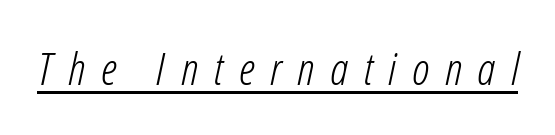
{"italic": "yes", "lean": "right", "slant_degrees": 12, "bold": "no", "weight": "light", "width": "condensed", "stroke_contrast": "low", "x_height": "medium", "monospaced": "no", "underline": "yes", "letter_spacing": "wide", "letter_spacing_em": 0.35, "glyph_px": 45}
